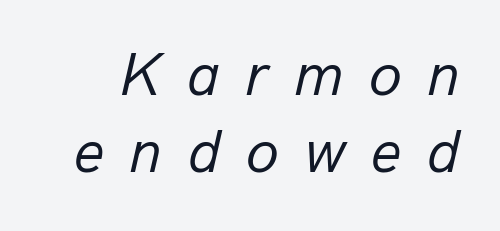
Q: Is the text bold? A: No.
Q: Is the text italic (slanted)? A: Yes, it leans right by about 13 degrees.
Q: Is the text underlined? A: No.
Q: Is the spacing between letters normal or unusually wide? A: Unusually wide.
Q: Is the spacing between lines tight, normal or loose? A: Normal.
Q: Width (condensed, normal, or wide)? A: Normal.
Q: Stroke contrast? A: Low.
Q: x-height? A: Medium.
Q: Monospaced? A: No.
